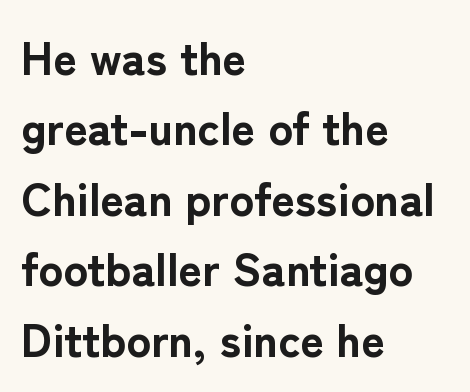
The image shows 46 px bold sans-serif type, upright; set left-aligned, normal line spacing (1.53x), normal letter spacing, not underlined; low stroke contrast and a medium x-height.
